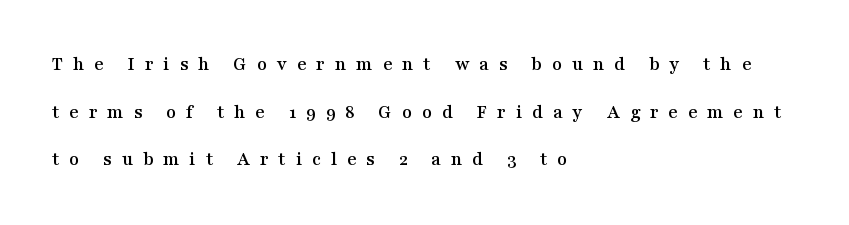
No word sits above an underline. Whoever set this chose breathing room over compactness in the vertical rhythm. There is plenty of visible air inserted between adjacent glyphs. The typography opts for an upright posture over an oblique one. Where is the straight margin? On the left.
